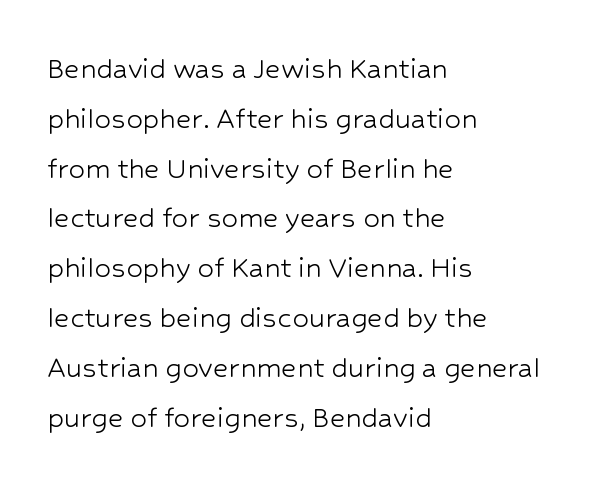
{"serif": "no", "italic": "no", "bold": "no", "weight": "light", "width": "normal", "stroke_contrast": "low", "x_height": "medium", "monospaced": "no", "underline": "no", "align": "left", "line_spacing": "normal", "line_spacing_ratio": 1.51, "letter_spacing": "normal", "letter_spacing_em": 0.0, "glyph_px": 33}
